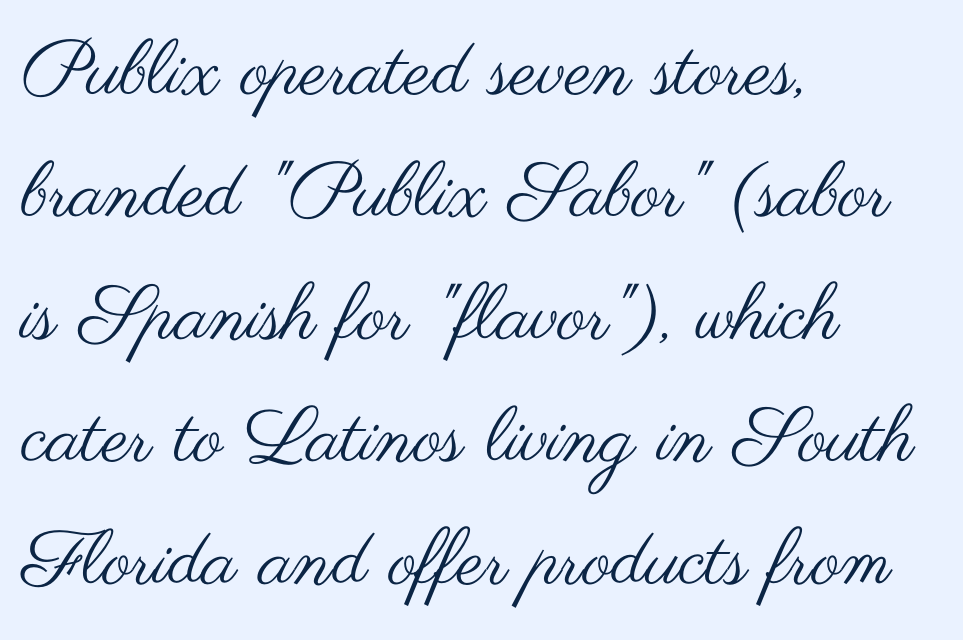
The image shows 77 px regular-weight, wide sans-serif type; set left-aligned, normal line spacing (1.59x), normal letter spacing, not underlined; medium stroke contrast and a small x-height.
